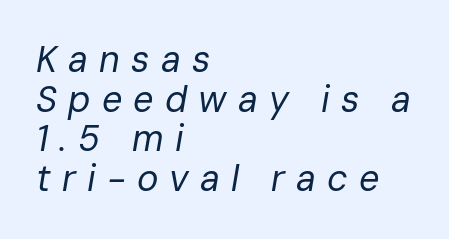
The specimen omits any rule beneath the text block's lines. The leading is snug, giving the passage a crowded texture. Compared with ordinary roman type, these characters are visibly tilted. Notice how the passage keeps a crisp vertical edge on the left only.
